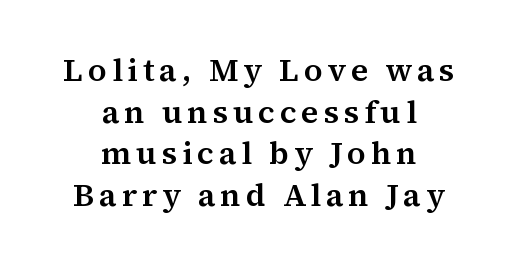
Vertically, the passage feels balanced, rows spaced as you'd expect. Is this a fixed-width face? No — the glyphs have proportional, varying widths. The zone under the glyphs is completely vacant. I'd call this a serif setting — the letters wear small feet.
